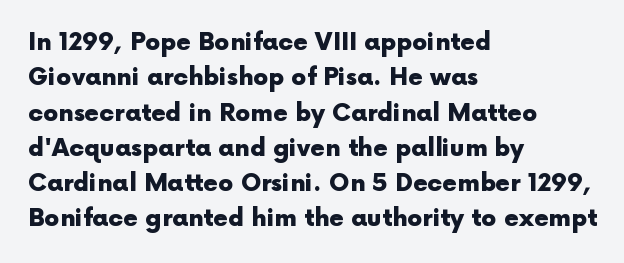
The image shows 24 px bold type, upright; set left-aligned, normal line spacing (1.47x), normal letter spacing, not underlined.
